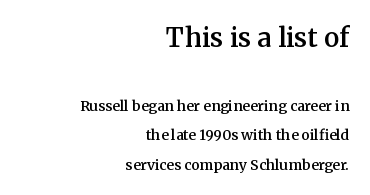
{"italic": "no", "bold": "semi", "underline": "no", "align": "right", "line_spacing": "loose", "line_spacing_ratio": 2.11, "letter_spacing": "normal", "letter_spacing_em": 0.0, "larger_block": "first", "size_ratio": 1.86, "glyph_px": 26}
